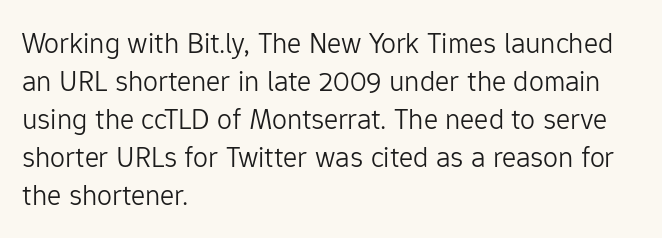
The image shows 30 px light sans-serif type, upright; set left-aligned, normal line spacing (1.27x), normal letter spacing, not underlined; low stroke contrast and a medium x-height.
